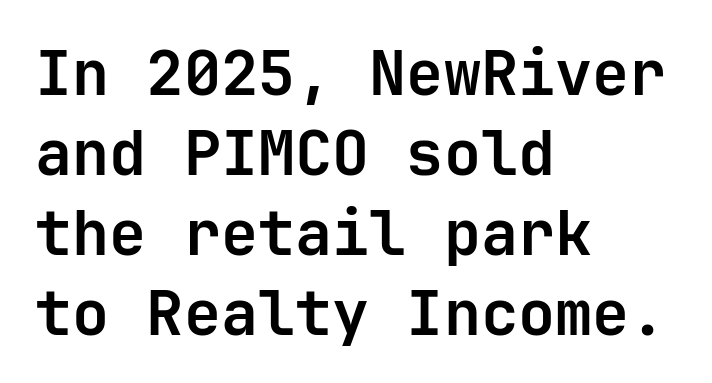
In terms of letterform style, serifs are entirely absent. As a designer I'd log this as weight 700, bold. Horizontally, the lines are justified to the leading edge only. The foot of each line stays bare and open.
